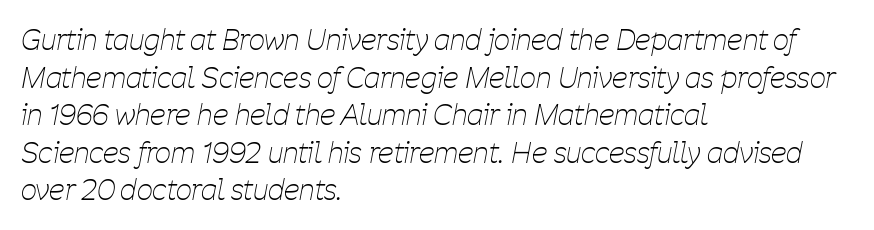
Q: Is the text bold? A: No.
Q: Is the text italic (slanted)? A: Yes, it leans right by about 11 degrees.
Q: Is the text underlined? A: No.
Q: How is the paragraph aligned? A: Left-aligned.
Q: Is the spacing between letters normal or unusually wide? A: Normal.
Q: Is the spacing between lines tight, normal or loose? A: Normal.
Q: Width (condensed, normal, or wide)? A: Condensed.
Q: Stroke contrast? A: Low.
Q: x-height? A: Medium.
Q: Monospaced? A: No.
